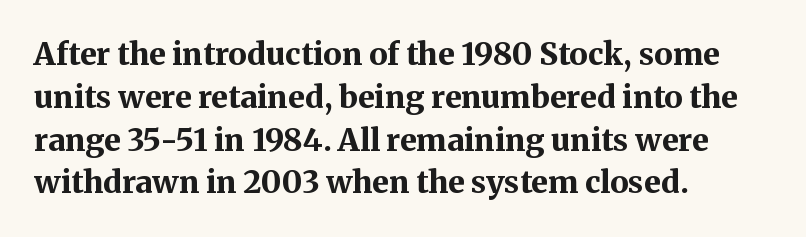
The lines in this sample share a left origin and differ only in where they stop. Small tapered or slab feet sit at the stroke ends, so this counts as serif. Letter spacing: default. Vertically, the passage feels balanced, rows spaced as you'd expect.
